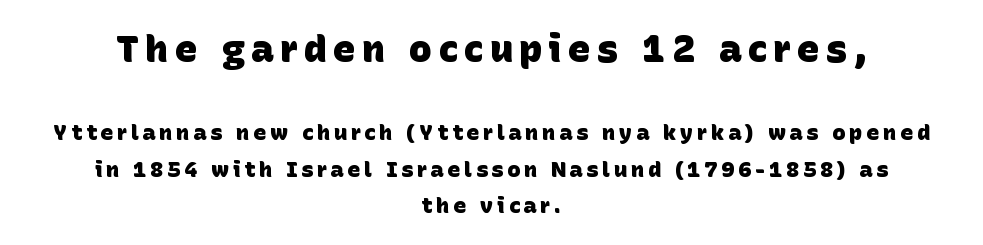
One-word summary of the alignment: center. The characters look thick and weighty, a clear bold. The space directly below the letters is spotless. The passage shown is typed in a proportional face where columns would drift. If you measured baseline to baseline, you'd find a middling distance.
